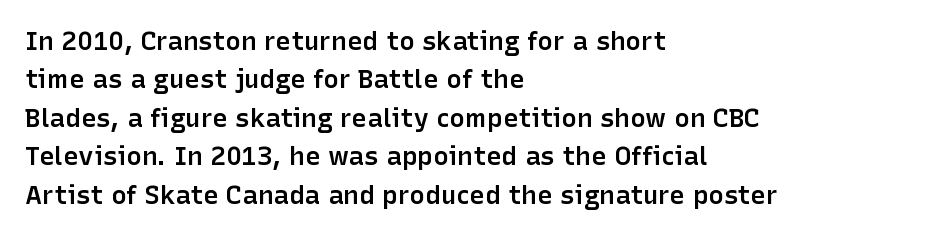
{"italic": "no", "bold": "semi", "underline": "no", "align": "left", "line_spacing": "normal", "line_spacing_ratio": 1.48, "letter_spacing": "normal", "letter_spacing_em": 0.0, "glyph_px": 26}
